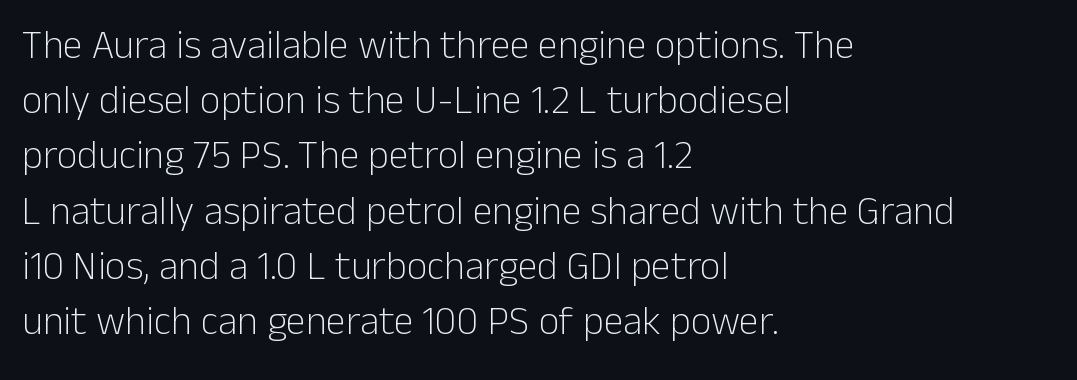
The image shows 40 px light sans-serif type, upright; set left-aligned, normal line spacing (1.38x), normal letter spacing, not underlined; low stroke contrast and a medium x-height.
